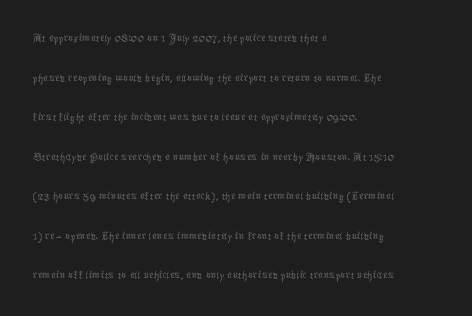
{"italic": "no", "bold": "no", "underline": "no", "align": "left", "line_spacing": "normal", "line_spacing_ratio": 1.52, "letter_spacing": "normal", "letter_spacing_em": 0.0, "glyph_px": 26}
